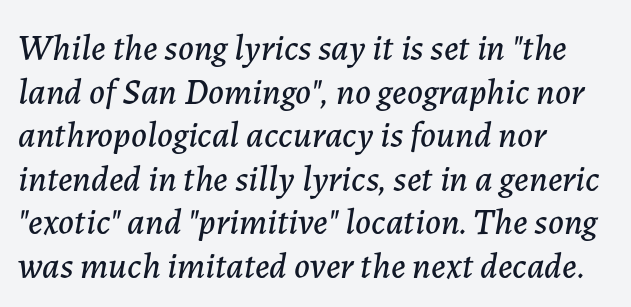
{"italic": "yes", "lean": "right", "slant_degrees": 7, "width": "normal", "stroke_contrast": "low", "x_height": "medium", "monospaced": "no", "underline": "no", "align": "left", "line_spacing_ratio": 1.21, "letter_spacing": "normal", "letter_spacing_em": 0.0, "glyph_px": 36}
